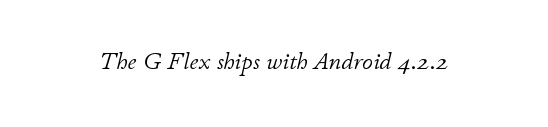
{"italic": "yes", "lean": "right", "slant_degrees": 11, "bold": "no", "underline": "no", "letter_spacing": "normal", "letter_spacing_em": 0.0, "glyph_px": 24}
